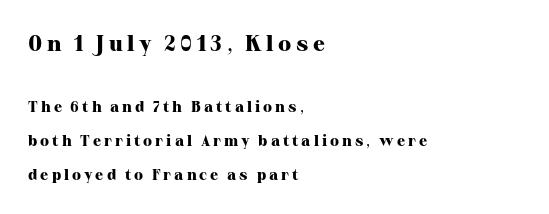
The image shows 22 px bold type, upright; set left-aligned, loose line spacing (2.28x), unusually wide letter spacing (+0.2 em), not underlined; the first (top) block is 1.47x larger.
